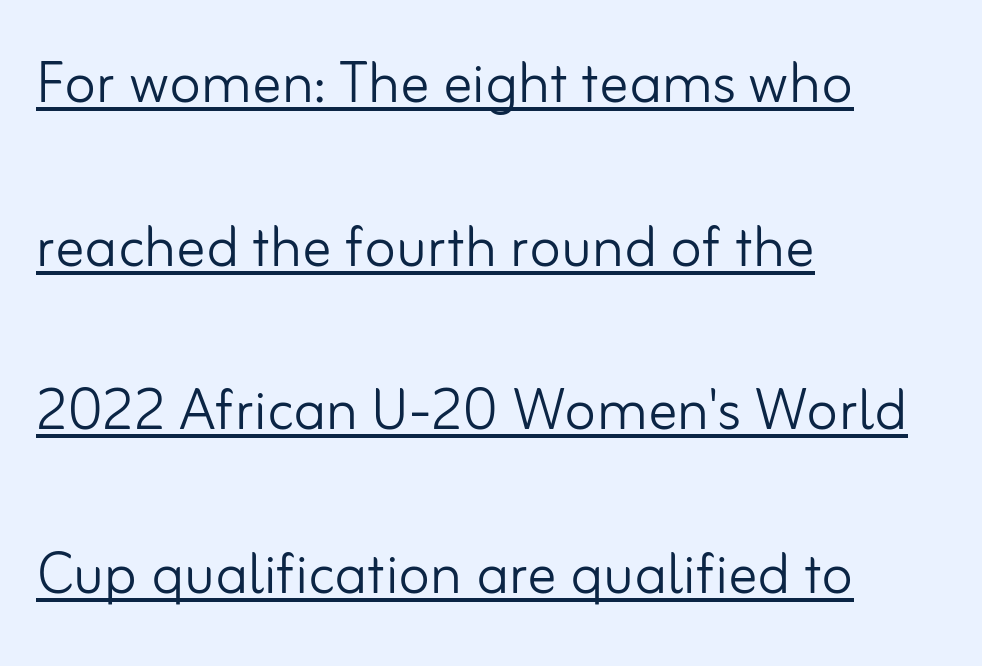
Q: Is the text bold? A: No.
Q: Is the text italic (slanted)? A: No, it is upright.
Q: Is the typeface a serif or a sans-serif typeface? A: Sans-serif.
Q: Is the text underlined? A: Yes.
Q: How is the paragraph aligned? A: Left-aligned.
Q: Is the spacing between letters normal or unusually wide? A: Normal.
Q: Is the spacing between lines tight, normal or loose? A: Loose.
Q: Width (condensed, normal, or wide)? A: Normal.
Q: Stroke contrast? A: Low.
Q: x-height? A: Small.
Q: Monospaced? A: No.
